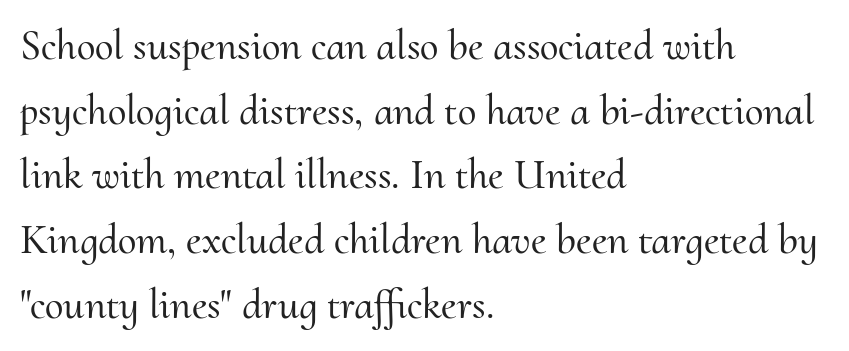
{"serif": "yes", "italic": "no", "width": "normal", "stroke_contrast": "medium", "x_height": "small", "monospaced": "no", "underline": "no", "align": "left", "line_spacing": "normal", "line_spacing_ratio": 1.54, "letter_spacing": "normal", "letter_spacing_em": 0.0, "glyph_px": 42}
